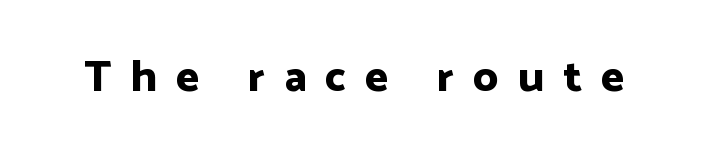
Unlike a traditional serif, this face leaves its strokes unadorned. The glyphs have the mass of a bold cut. A typesetter would call this proportional, since set widths differ per character. Quick note: underline off. In terms of letterspacing, this is a distinctly airy, spread setting.
